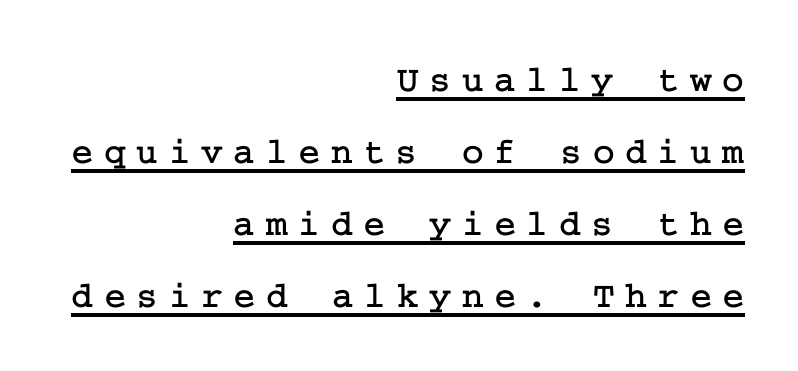
The image shows 37 px serif type, upright; set right-aligned, loose line spacing (1.95x), unusually wide letter spacing (+0.29 em), underlined; low stroke contrast and a medium x-height.
